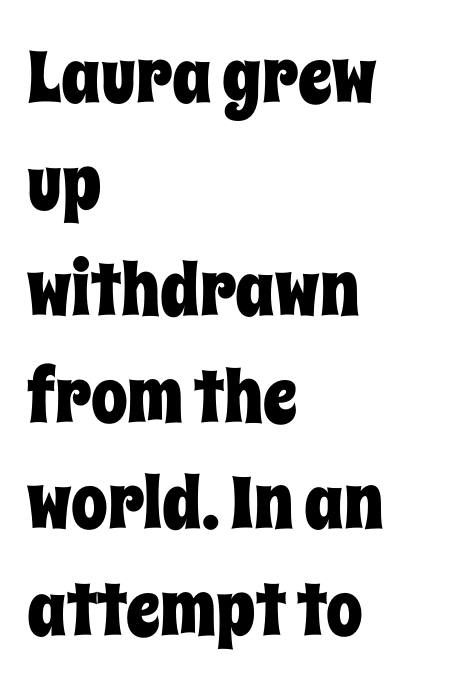
Q: Is the text italic (slanted)? A: No, it is upright.
Q: Is the text underlined? A: No.
Q: How is the paragraph aligned? A: Left-aligned.
Q: Is the spacing between letters normal or unusually wide? A: Normal.
Q: Is the spacing between lines tight, normal or loose? A: Normal.
Q: Width (condensed, normal, or wide)? A: Condensed.
Q: Stroke contrast? A: Low.
Q: x-height? A: Large.
Q: Monospaced? A: No.
